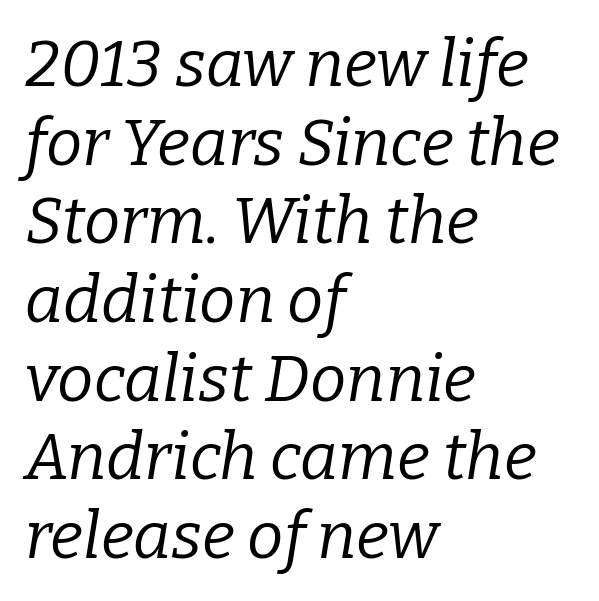
The lettering tilts uniformly, giving the passage an italic look. The letters carry serifs — small finishing strokes at the ends of their stems. The specimen omits any rule beneath the text block's lines. Each word holds together tightly as a unit, with standard inter-letter gaps. This sample has the flowing, uneven cadence of proportional lettering.
